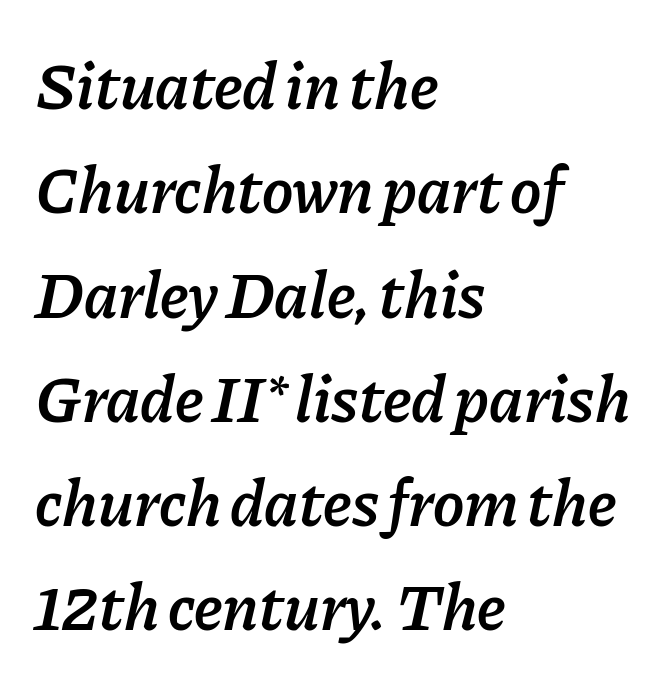
{"italic": "yes", "lean": "right", "slant_degrees": 11, "bold": "semi", "weight": "semibold", "width": "normal", "stroke_contrast": "low", "x_height": "medium", "monospaced": "no", "underline": "no", "align": "left", "line_spacing": "normal", "line_spacing_ratio": 1.58, "letter_spacing": "normal", "letter_spacing_em": 0.0, "glyph_px": 66}
